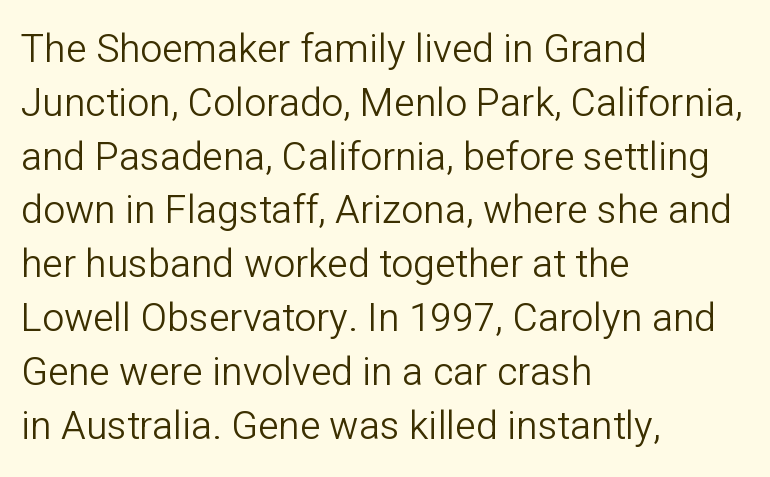
The image shows 39 px light sans-serif type, upright; set left-aligned, normal line spacing (1.38x), normal letter spacing, not underlined; low stroke contrast and a medium x-height.
